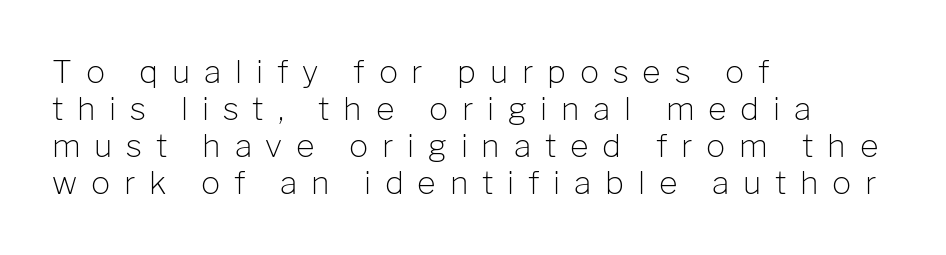
Stroke thickness stays within the range of a standard reading face or lighter. These lines are rendered in a variable-pitch font. In terms of letterspacing, this is a distinctly airy, spread setting. Which margin do the lines hug? The left one — the right edge is uneven. The text was rendered using a sans face with plain stroke endings.
